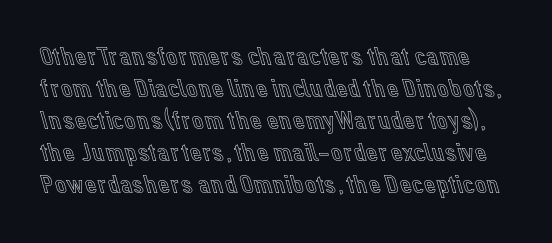
{"underline": "no", "line_spacing_ratio": 1.23, "letter_spacing": "normal", "letter_spacing_em": 0.0, "glyph_px": 26}
